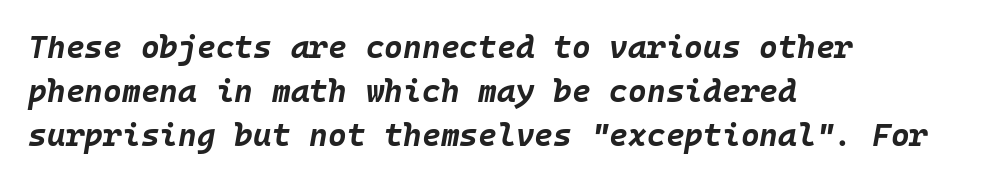
Q: Is the text bold? A: Yes.
Q: Is the text italic (slanted)? A: Yes, it leans right by about 10 degrees.
Q: Is the text underlined? A: No.
Q: How is the paragraph aligned? A: Left-aligned.
Q: Is the spacing between letters normal or unusually wide? A: Normal.
Q: Is the spacing between lines tight, normal or loose? A: Normal.
Q: Width (condensed, normal, or wide)? A: Normal.
Q: Stroke contrast? A: Low.
Q: x-height? A: Large.
Q: Monospaced? A: Yes.
